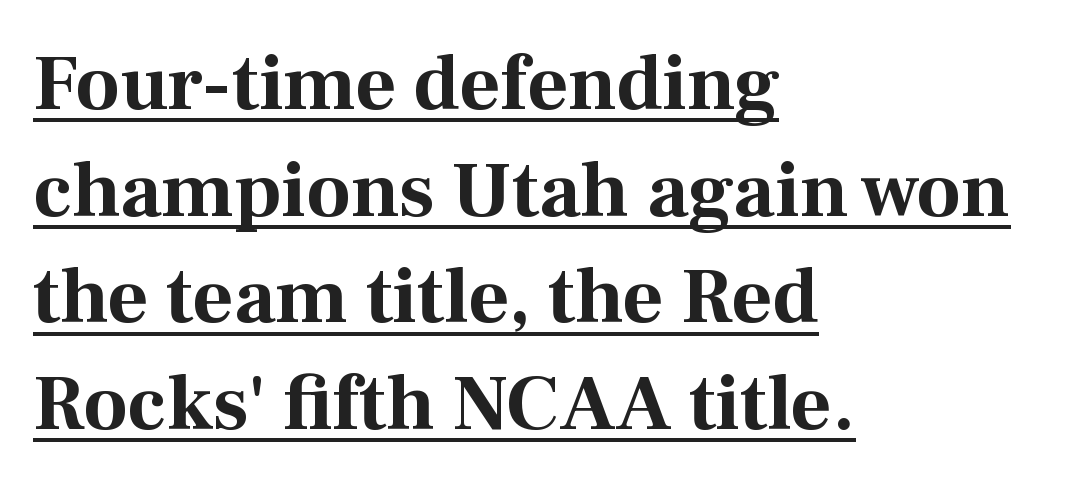
These lines are rendered in a variable-pitch font. Look at the stroke-to-counter ratio: heavy, a bold. What stands out about the letter spacing? Nothing — it is the standard amount. Emphasis is given by a line drawn under the lettering. The letters stand straight up with perfectly vertical stems.
